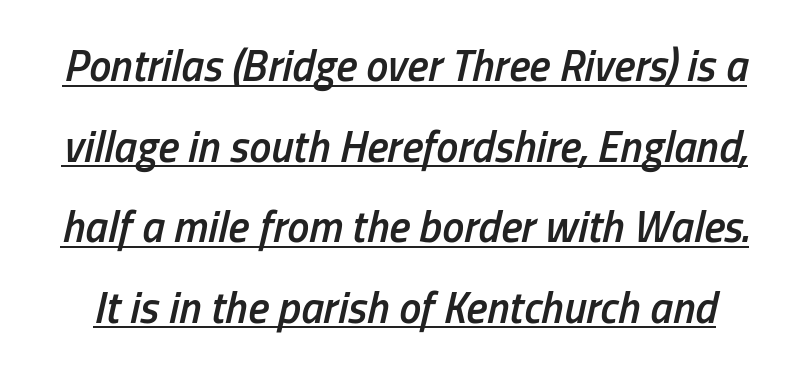
Is the letter spacing exaggerated? No — it looks like the ordinary default. The face used here appears with an underline applied. Is this a fixed-width face? No — the glyphs have proportional, varying widths. Slant detected: the letters are inclined. What weight is shown? A semibold, between regular and bold.
